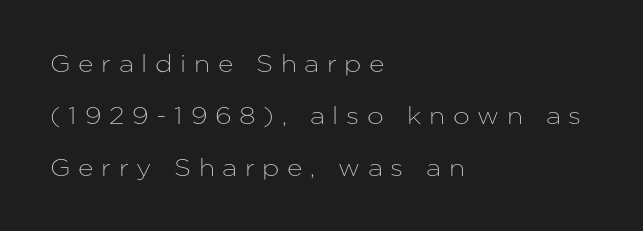
Spacing between characters has been opened up far beyond the box default. Typeset ragged right — the left edge is the straight one. This block would shrink considerably if given ordinary leading; it's expanded now. The strip under each line holds only bare page. Does the lettering tilt? It doesn't — this is upright.
